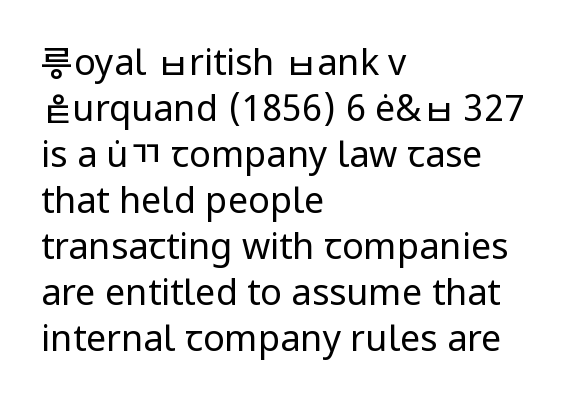
The space beneath each line is pristine and unruled. The vertical gap from one line to the next is medium. A typesetter would label this face a sans. In CSS terms this would be text-align: left. Compared with a typical body face, this is equally light or lighter still.
